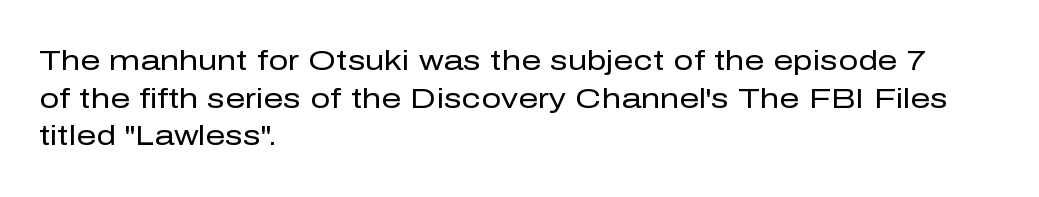
The image shows 28 px regular-weight sans-serif type, upright; set left-aligned, normal line spacing (1.34x), normal letter spacing, not underlined; low stroke contrast and a medium x-height.
